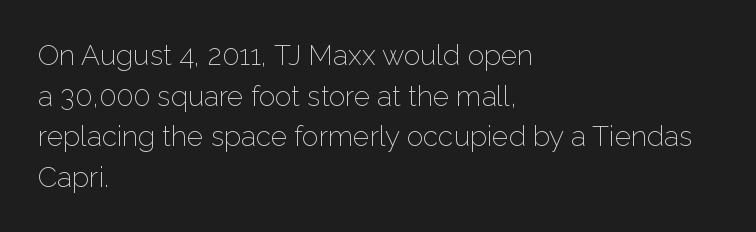
{"serif": "no", "italic": "no", "bold": "no", "weight": "light", "width": "normal", "stroke_contrast": "low", "x_height": "medium", "monospaced": "no", "underline": "no", "align": "left", "line_spacing": "normal", "line_spacing_ratio": 1.45, "letter_spacing": "normal", "letter_spacing_em": 0.0, "glyph_px": 28}
